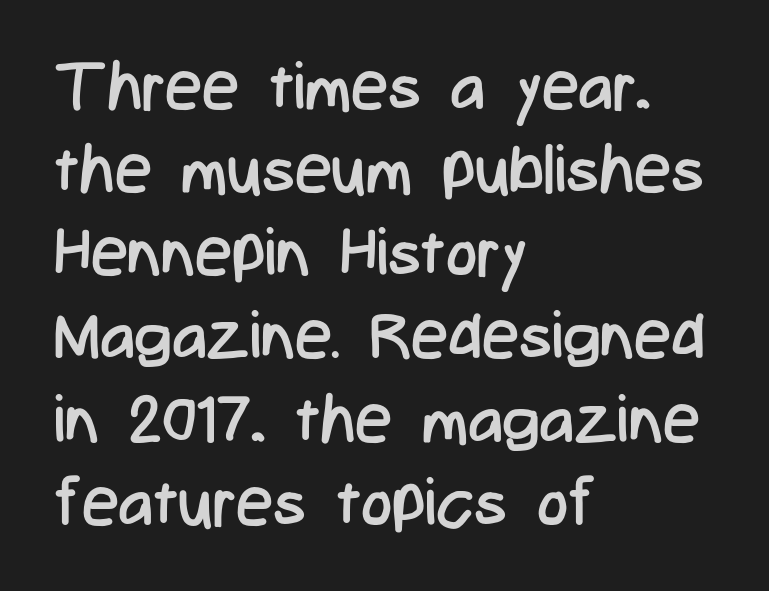
The image shows 66 px regular-weight, condensed sans-serif type, upright; set left-aligned, normal line spacing (1.26x), normal letter spacing, not underlined; low stroke contrast and a medium x-height.
